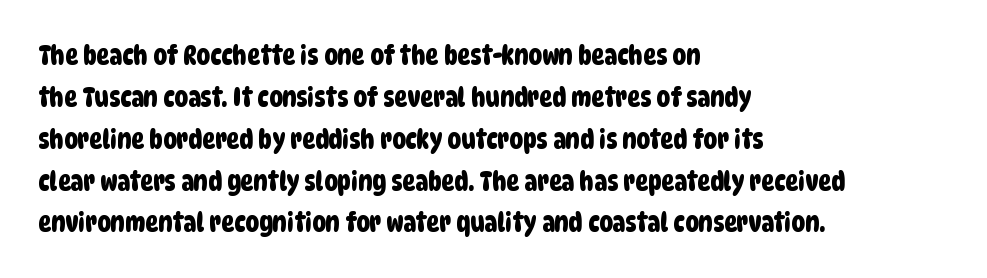
{"underline": "no", "align": "left", "line_spacing": "normal", "line_spacing_ratio": 1.55, "letter_spacing": "normal", "letter_spacing_em": 0.0, "glyph_px": 27}
